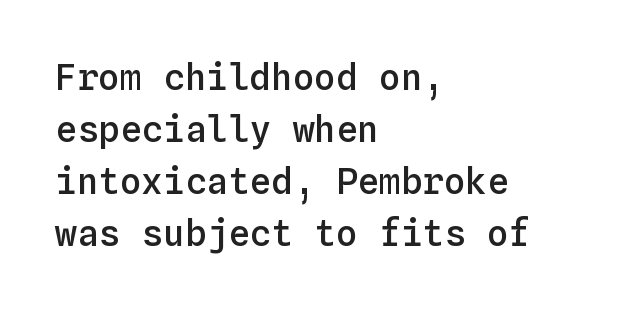
{"italic": "no", "bold": "semi", "weight": "semibold", "width": "normal", "stroke_contrast": "low", "x_height": "medium", "monospaced": "yes", "underline": "no", "align": "left", "line_spacing": "normal", "line_spacing_ratio": 1.44, "letter_spacing": "normal", "letter_spacing_em": 0.0, "glyph_px": 36}
